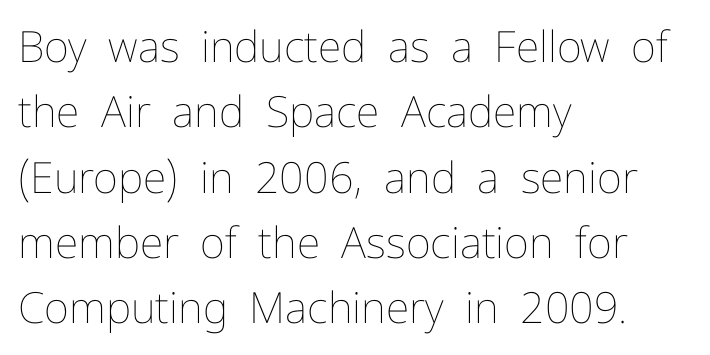
{"italic": "no", "bold": "no", "weight": "thin", "width": "normal", "stroke_contrast": "low", "x_height": "medium", "monospaced": "no", "underline": "no", "align": "left", "line_spacing": "normal", "line_spacing_ratio": 1.52, "letter_spacing": "normal", "letter_spacing_em": 0.0, "glyph_px": 43}
